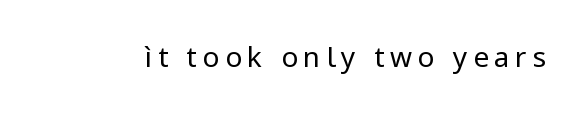
Observe the absence of serifs on each vertical stroke in this sample. Descender tails drop into unmarked territory. Short note: letters widely spaced. Weight class: somewhere from thin through regular.
